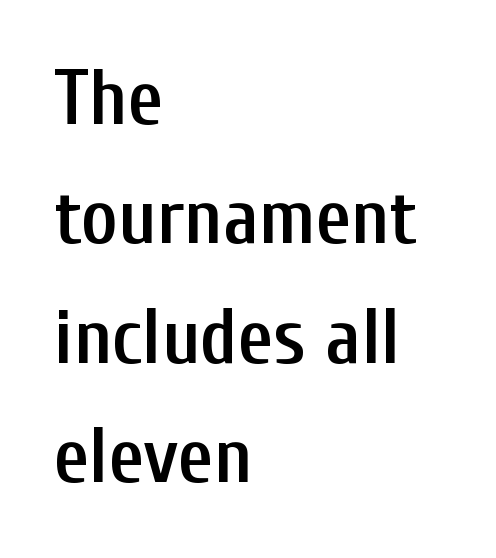
The image shows 78 px semibold, condensed sans-serif type, upright; set left-aligned, normal line spacing (1.53x), normal letter spacing, not underlined; low stroke contrast and a medium x-height.
